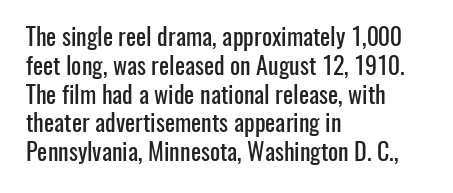
{"italic": "no", "underline": "no", "align": "left", "line_spacing_ratio": 1.2, "letter_spacing": "normal", "letter_spacing_em": 0.0, "glyph_px": 24}
